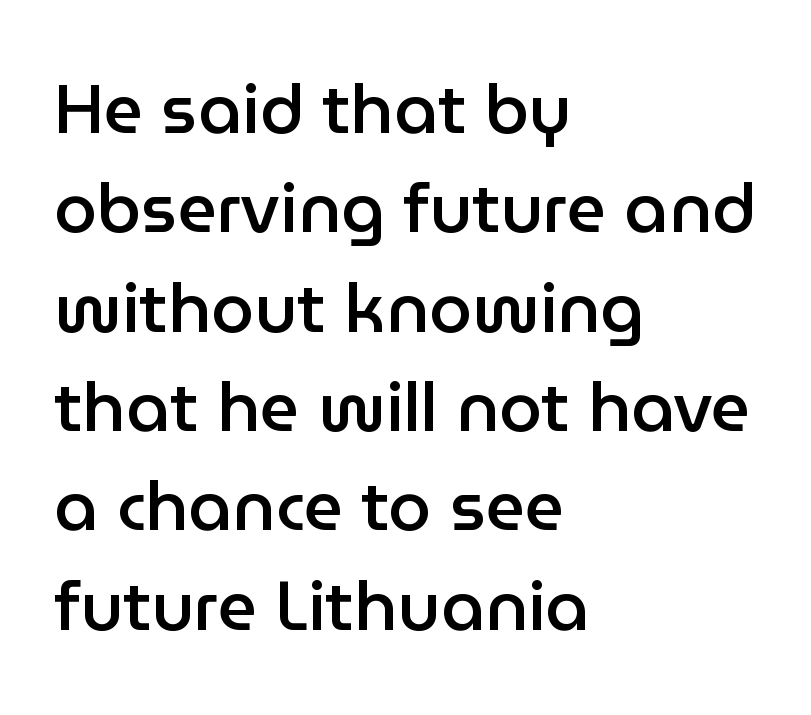
Q: Is the text bold? A: Semi-bold.
Q: Is the text italic (slanted)? A: No, it is upright.
Q: Is the typeface a serif or a sans-serif typeface? A: Sans-serif.
Q: Is the text underlined? A: No.
Q: How is the paragraph aligned? A: Left-aligned.
Q: Is the spacing between letters normal or unusually wide? A: Normal.
Q: Is the spacing between lines tight, normal or loose? A: Normal.
Q: Width (condensed, normal, or wide)? A: Normal.
Q: Stroke contrast? A: Low.
Q: x-height? A: Medium.
Q: Monospaced? A: No.
